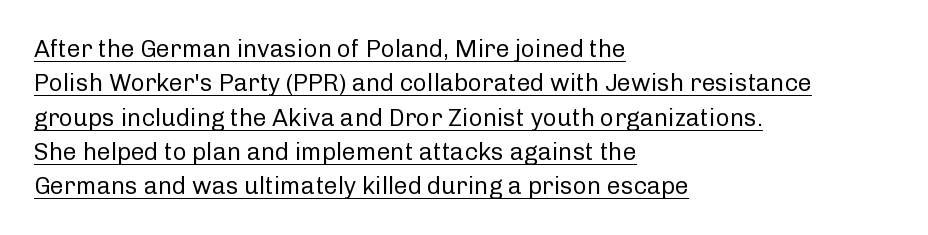
{"italic": "no", "bold": "no", "underline": "yes", "align": "left", "line_spacing": "normal", "line_spacing_ratio": 1.43, "letter_spacing": "normal", "letter_spacing_em": 0.0, "glyph_px": 24}
